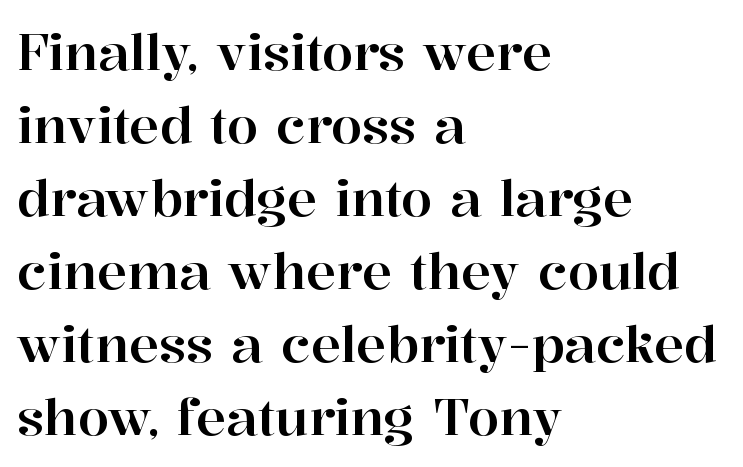
The baseline area is clear. Observe the ordinary spacing: letters are neighbours, not strangers. Each letter keeps its own natural width here, so spacing adapts to shape. The typeface chosen for these lines features serifs. Honestly, the row spacing looks completely unremarkable.
